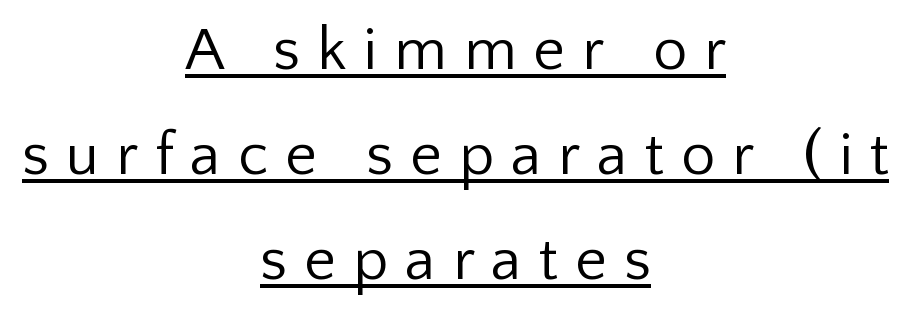
{"serif": "no", "italic": "no", "bold": "no", "weight": "regular", "width": "normal", "stroke_contrast": "low", "x_height": "medium", "monospaced": "no", "underline": "yes", "align": "center", "line_spacing_ratio": 1.72, "letter_spacing": "wide", "letter_spacing_em": 0.28, "glyph_px": 61}
